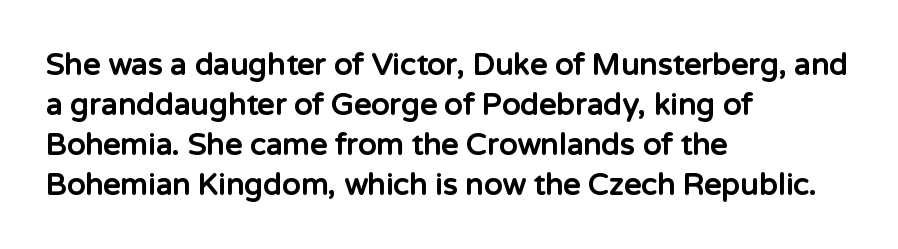
{"serif": "no", "italic": "no", "bold": "yes", "weight": "bold", "width": "normal", "stroke_contrast": "low", "x_height": "medium", "monospaced": "no", "underline": "no", "align": "left", "line_spacing": "normal", "line_spacing_ratio": 1.33, "letter_spacing": "normal", "letter_spacing_em": 0.0, "glyph_px": 30}
